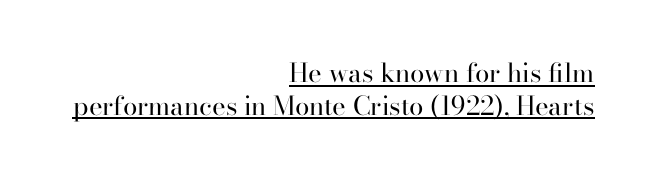
{"italic": "no", "bold": "no", "underline": "yes", "align": "right", "line_spacing": "normal", "line_spacing_ratio": 1.26, "letter_spacing": "normal", "letter_spacing_em": 0.0, "glyph_px": 26}
